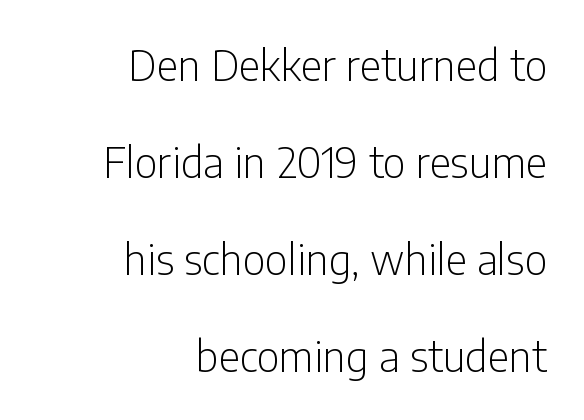
Glance below the letters and you will spot only blank space. Tall strokes in this sample are plumb rather than angled. Reading down the column, the eye jumps a long way to each next line. A quiet, ordinary-to-light weight characterises the typeface. Line ends are locked; line starts wander. Note: no serifs on the glyphs.
